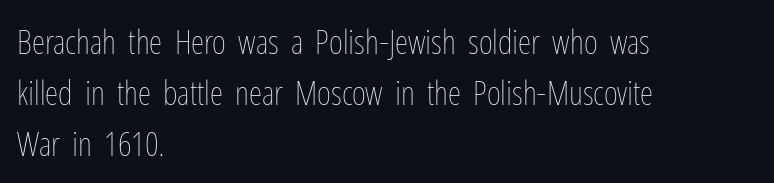
The image shows 34 px thin, condensed type, upright; set left-aligned, normal line spacing (1.5x), normal letter spacing, not underlined; low stroke contrast and a medium x-height.
